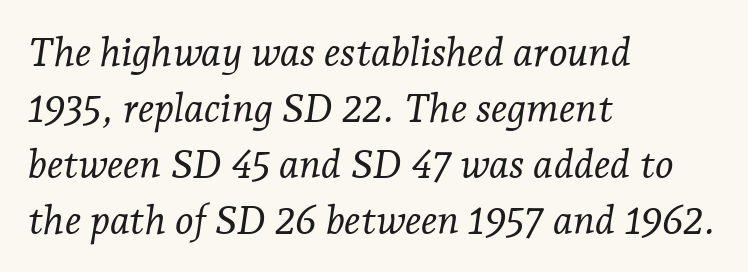
The image shows 40 px light serif type, italic (leaning right); set left-aligned, normal line spacing (1.4x), normal letter spacing, not underlined; low stroke contrast and a medium x-height.
